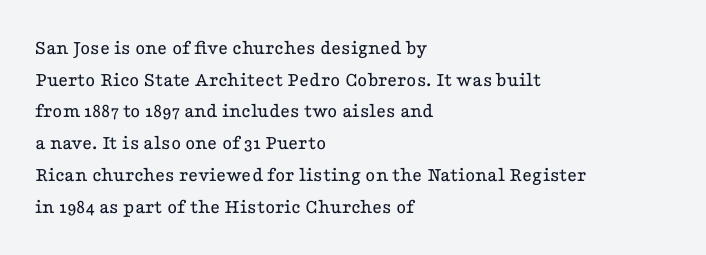
Q: Is the text bold? A: No.
Q: Is the text italic (slanted)? A: No, it is upright.
Q: Is the text underlined? A: No.
Q: How is the paragraph aligned? A: Left-aligned.
Q: Is the spacing between letters normal or unusually wide? A: Normal.
Q: Is the spacing between lines tight, normal or loose? A: Normal.
